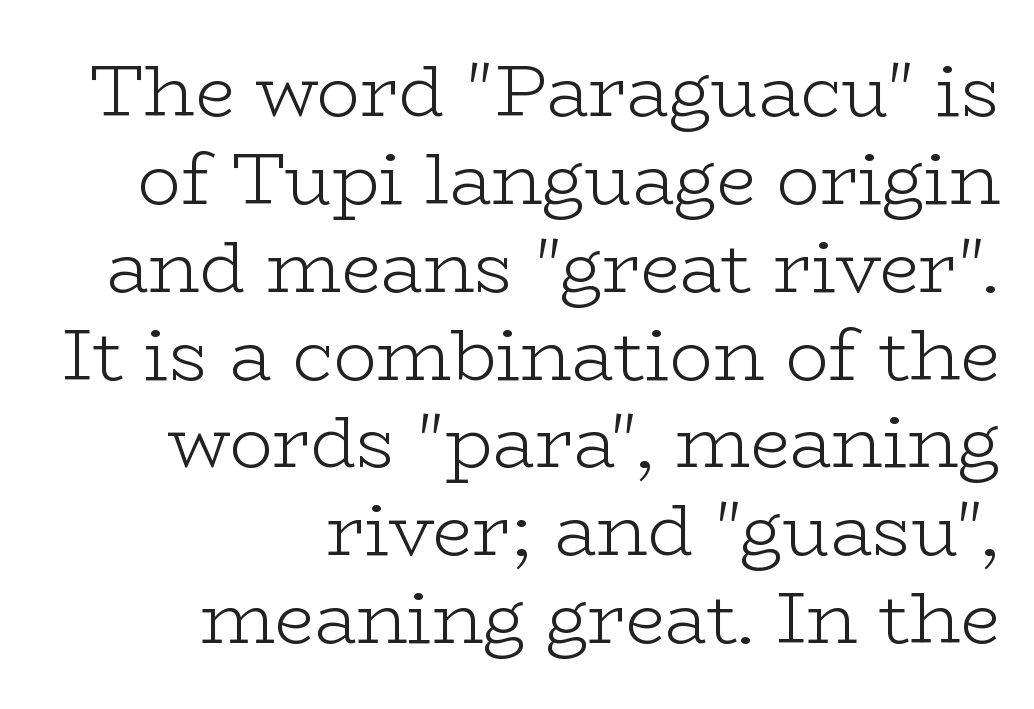
Q: Is the text bold? A: No.
Q: Is the text italic (slanted)? A: No, it is upright.
Q: Is the typeface a serif or a sans-serif typeface? A: Serif.
Q: Is the text underlined? A: No.
Q: How is the paragraph aligned? A: Right-aligned.
Q: Is the spacing between letters normal or unusually wide? A: Normal.
Q: Width (condensed, normal, or wide)? A: Wide.
Q: Stroke contrast? A: Low.
Q: x-height? A: Medium.
Q: Monospaced? A: No.
